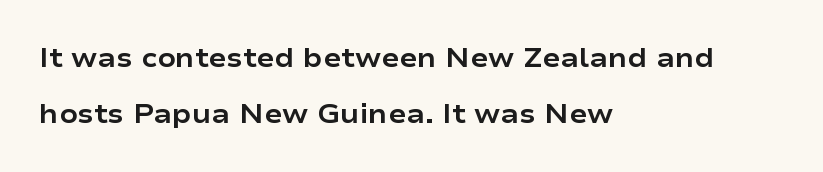
Q: Is the text bold? A: Yes.
Q: Is the text italic (slanted)? A: No, it is upright.
Q: Is the text underlined? A: No.
Q: How is the paragraph aligned? A: Left-aligned.
Q: Is the spacing between letters normal or unusually wide? A: Normal.
Q: Is the spacing between lines tight, normal or loose? A: Loose.
